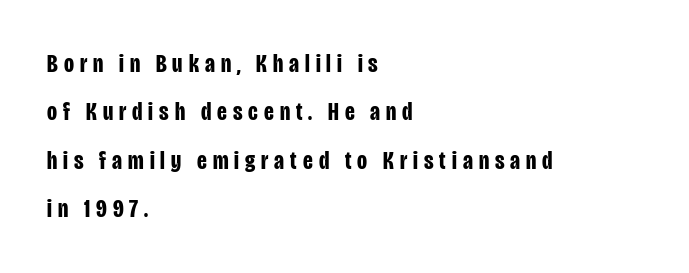
Q: Is the text bold? A: Yes.
Q: Is the text italic (slanted)? A: No, it is upright.
Q: Is the text underlined? A: No.
Q: How is the paragraph aligned? A: Left-aligned.
Q: Is the spacing between letters normal or unusually wide? A: Unusually wide.
